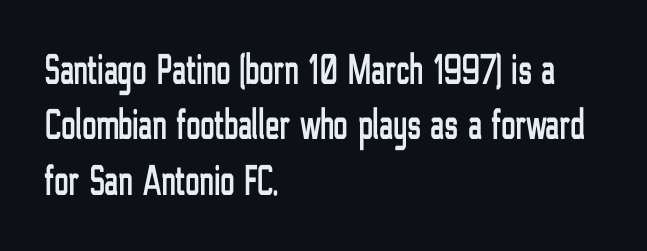
Compared with a centered layout, this one pins lines to the left instead. The specimen omits any rule beneath the text block's lines. This sample keeps an unexceptional amount of space between lines. Stroke terminals: plain, sans-serif. No italicization has been applied; the sample stays upright.
